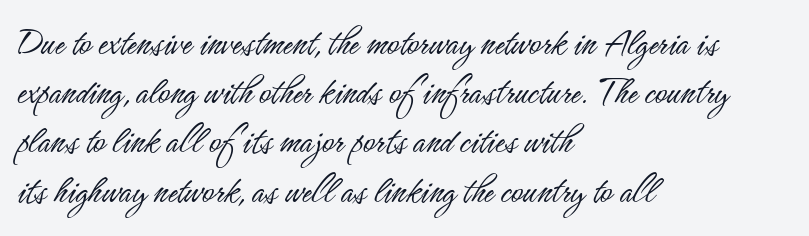
Q: Is the text bold? A: No.
Q: Is the text italic (slanted)? A: Yes.
Q: Is the typeface a serif or a sans-serif typeface? A: Sans-serif.
Q: Is the text underlined? A: No.
Q: How is the paragraph aligned? A: Left-aligned.
Q: Is the spacing between letters normal or unusually wide? A: Normal.
Q: Width (condensed, normal, or wide)? A: Condensed.
Q: Stroke contrast? A: Low.
Q: x-height? A: Small.
Q: Monospaced? A: No.
